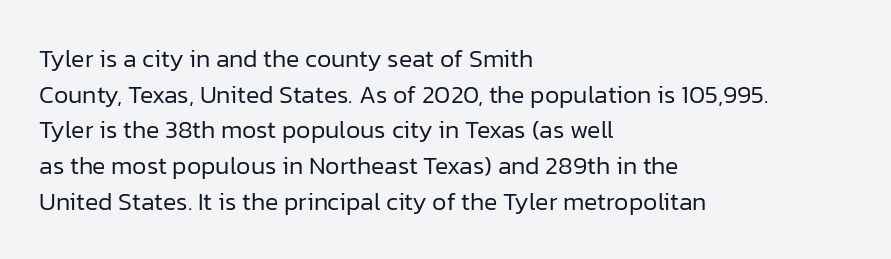
The image shows 25 px text type, upright; set left-aligned, normal line spacing (1.43x), normal letter spacing, not underlined.
